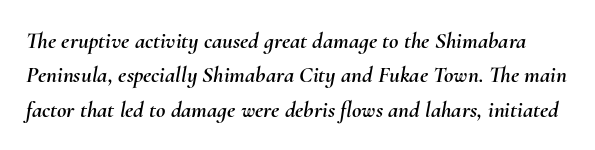
Q: Is the text italic (slanted)? A: Yes, it leans right by about 10 degrees.
Q: Is the text underlined? A: No.
Q: Is the spacing between letters normal or unusually wide? A: Normal.
Q: Is the spacing between lines tight, normal or loose? A: Normal.
